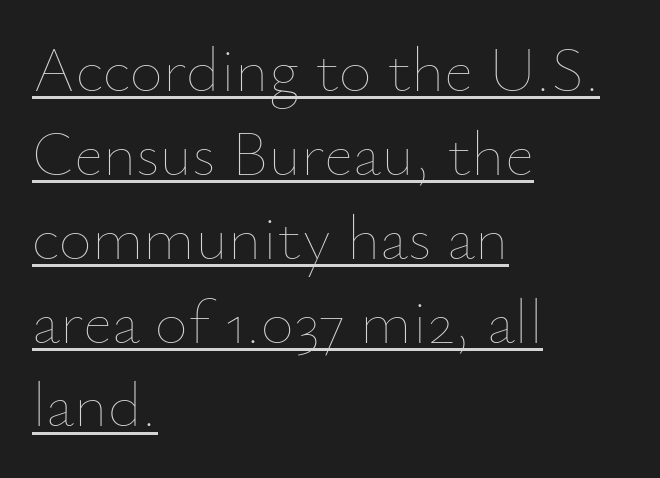
The image shows 64 px thin type, upright; set left-aligned, normal line spacing (1.31x), normal letter spacing, underlined; low stroke contrast and a small x-height.
